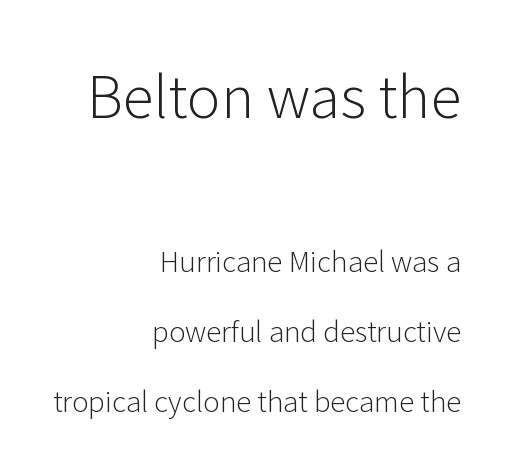
The image shows 57 px light sans-serif type, upright; set right-aligned, loose line spacing (2.5x), normal letter spacing, not underlined; the first (top) block is 2.04x larger; low stroke contrast and a medium x-height.
